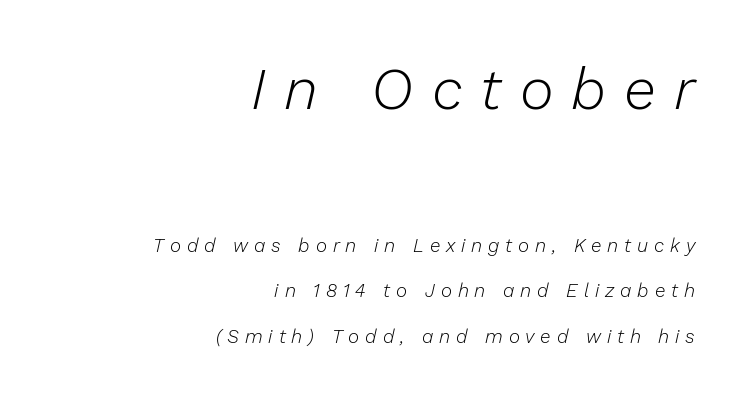
Which chunk is bigger? The first one — the top block dwarfs the bottom. A typesetter would call this leading open, well beyond the default. This sample has the flowing, uneven cadence of proportional lettering. When letters slant like this, we call the style italic.
